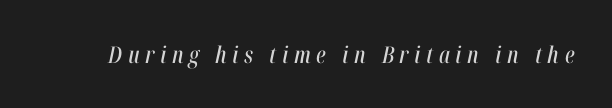
Any mark beneath the type? The region is blank. Notice how the stems are inclined rather than vertical — that's the hallmark of italics. Caption: expanded tracking, letters set apart.
